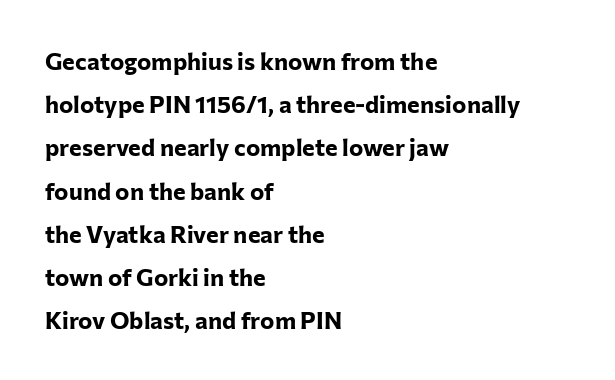
The image shows 24 px bold type, upright; set left-aligned, line spacing 1.8x, normal letter spacing, not underlined.
